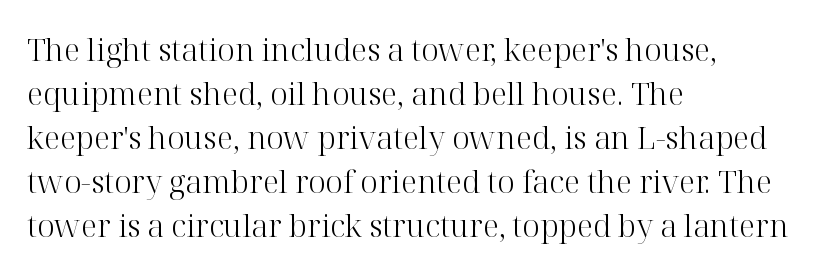
Each stroke keeps to a modest, everyday thickness or less. The rendering keeps characters at their native spacing. Old-style or modern, the face here clearly has serifs. Posture: upright roman. Line beginnings align vertically; line endings do not. Compared with typical paragraphs, the rows here are spaced about the same.
